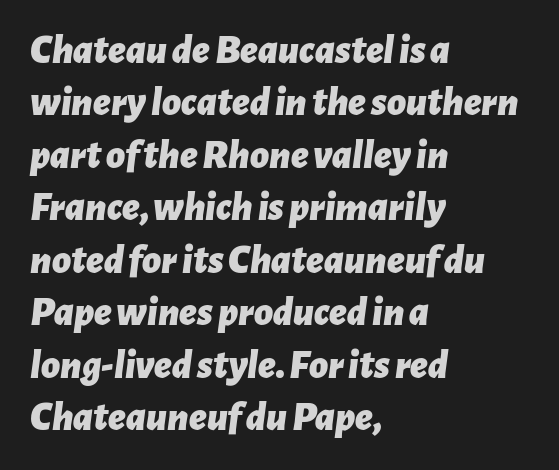
The image shows 41 px bold type, italic (leaning right); set left-aligned, normal line spacing (1.28x), normal letter spacing, not underlined; low stroke contrast and a medium x-height.
